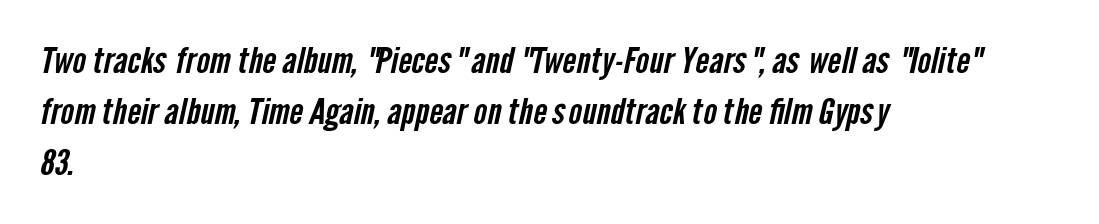
The image shows 36 px condensed sans-serif type; set left-aligned, normal line spacing (1.42x), normal letter spacing, not underlined; low stroke contrast and a medium x-height.
